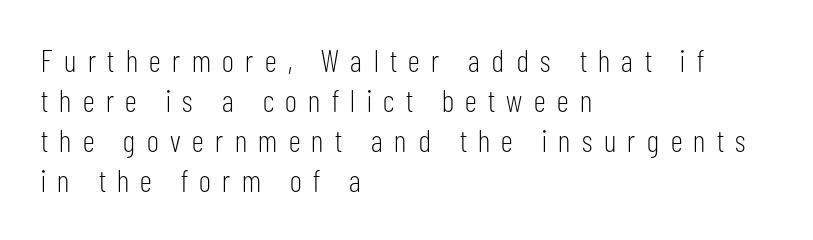
The image shows 31 px light, condensed sans-serif type, upright; set left-aligned, normal line spacing (1.29x), unusually wide letter spacing (+0.37 em), not underlined; low stroke contrast and a medium x-height.
